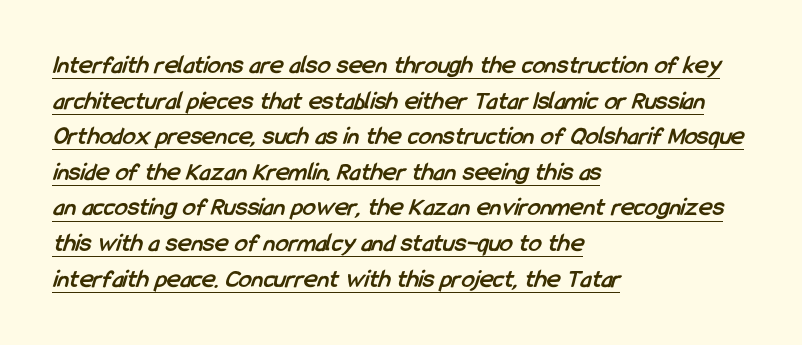
Layout note: lines flush left. These lines sit exactly where default settings would place them. Typesetter's note: full bold, strokes at maximum text heaviness. The rendering uses the underline text-decoration.
